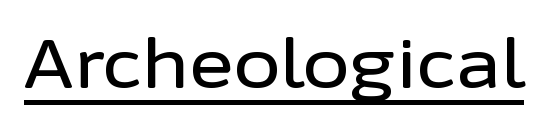
The image shows 68 px sans-serif type, upright; set normal letter spacing, underlined; low stroke contrast and a medium x-height.
